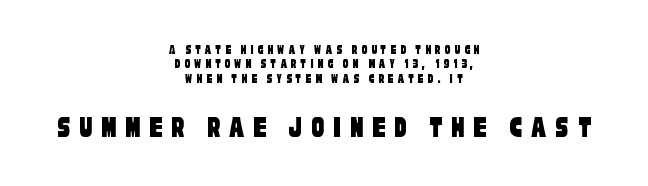
The image shows 32 px condensed sans-serif type; set centered, tight line spacing (1.03x), unusually wide letter spacing (+0.27 em), not underlined; the second (bottom) block is 2.29x larger; low stroke contrast and a large x-height.
